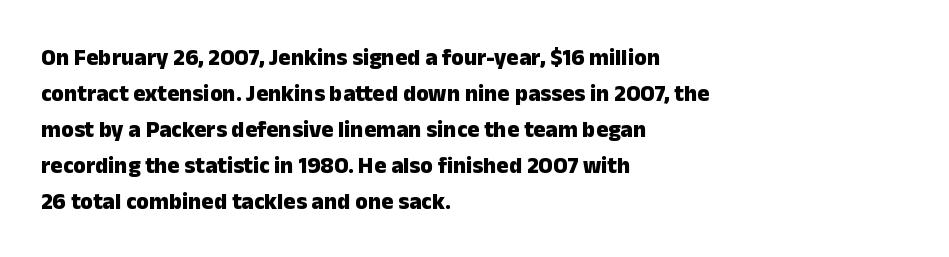
Q: Is the text bold? A: Yes.
Q: Is the text italic (slanted)? A: No, it is upright.
Q: Is the text underlined? A: No.
Q: How is the paragraph aligned? A: Left-aligned.
Q: Is the spacing between letters normal or unusually wide? A: Normal.
Q: Is the spacing between lines tight, normal or loose? A: Normal.
